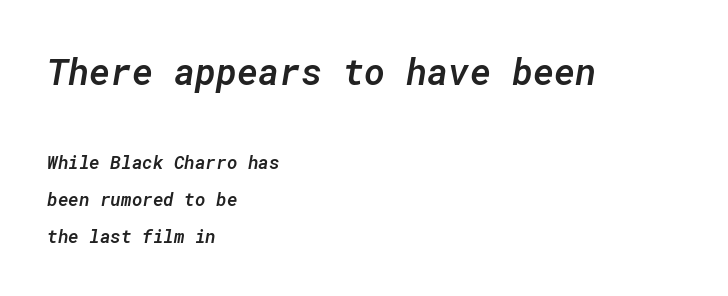
The image shows 36 px semibold type, italic (leaning right), monospaced; set left-aligned, loose line spacing (2.06x), normal letter spacing, not underlined; the first (top) block is 2.0x larger; low stroke contrast and a medium x-height.
